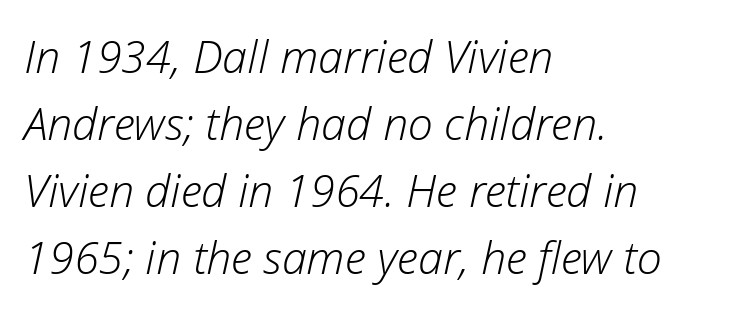
The image shows 45 px light type, italic (leaning right); set left-aligned, normal line spacing (1.49x), normal letter spacing, not underlined; low stroke contrast and a medium x-height.
